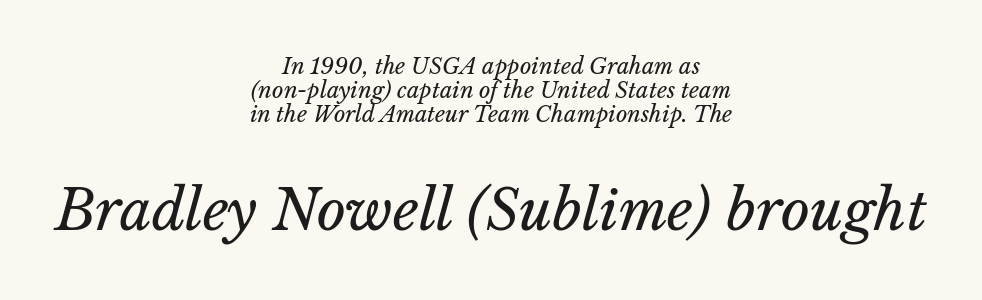
The glyphs look as if they've been sheared to an angle. Leftover space on each line is divided equally before and after the words. Unbolded letterforms with no extra heft. The rendering keeps characters at their native spacing.
